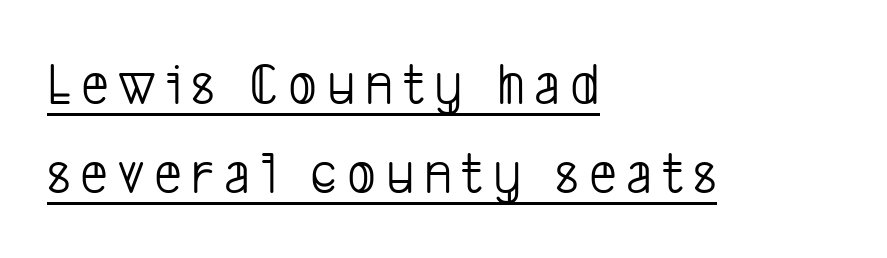
Q: Is the text bold? A: No.
Q: Is the typeface a serif or a sans-serif typeface? A: Sans-serif.
Q: Is the text underlined? A: Yes.
Q: How is the paragraph aligned? A: Left-aligned.
Q: Is the spacing between lines tight, normal or loose? A: Normal.
Q: Width (condensed, normal, or wide)? A: Condensed.
Q: Stroke contrast? A: Low.
Q: x-height? A: Medium.
Q: Monospaced? A: No.
